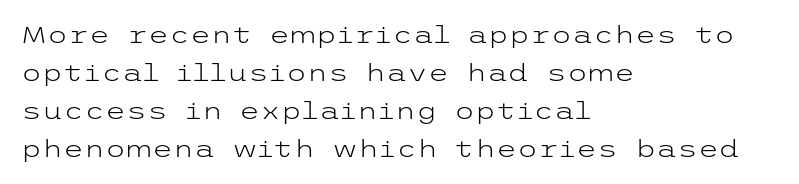
{"italic": "no", "bold": "no", "underline": "no", "align": "left", "line_spacing": "normal", "line_spacing_ratio": 1.58, "letter_spacing": "normal", "letter_spacing_em": 0.0, "glyph_px": 24}
